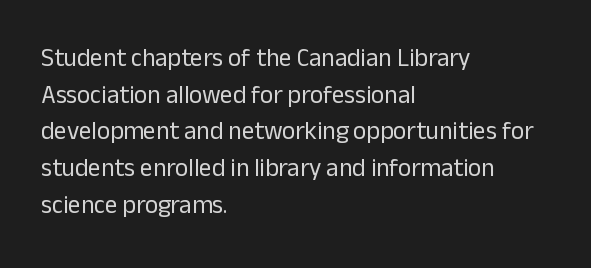
Q: Is the text bold? A: No.
Q: Is the text italic (slanted)? A: No, it is upright.
Q: Is the text underlined? A: No.
Q: How is the paragraph aligned? A: Left-aligned.
Q: Is the spacing between letters normal or unusually wide? A: Normal.
Q: Is the spacing between lines tight, normal or loose? A: Normal.
